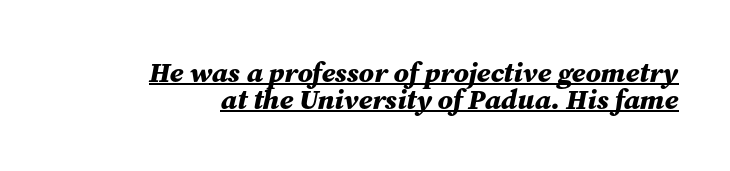
Q: Is the text bold? A: Yes.
Q: Is the text italic (slanted)? A: Yes, it leans right by about 12 degrees.
Q: Is the text underlined? A: Yes.
Q: How is the paragraph aligned? A: Right-aligned.
Q: Is the spacing between letters normal or unusually wide? A: Normal.
Q: Is the spacing between lines tight, normal or loose? A: Tight.
Q: Width (condensed, normal, or wide)? A: Normal.
Q: Stroke contrast? A: Medium.
Q: x-height? A: Medium.
Q: Monospaced? A: No.
